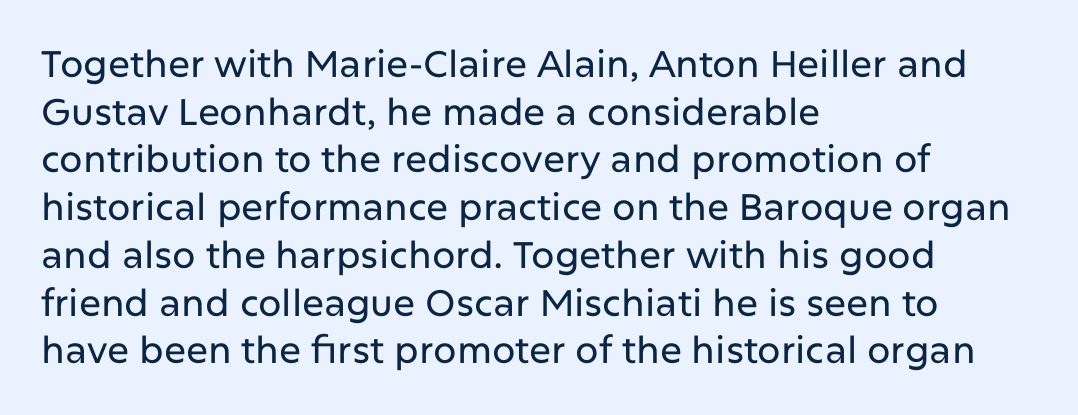
Q: Is the text italic (slanted)? A: No, it is upright.
Q: Is the typeface a serif or a sans-serif typeface? A: Sans-serif.
Q: Is the text underlined? A: No.
Q: How is the paragraph aligned? A: Left-aligned.
Q: Is the spacing between letters normal or unusually wide? A: Normal.
Q: Is the spacing between lines tight, normal or loose? A: Normal.
Q: Width (condensed, normal, or wide)? A: Normal.
Q: Stroke contrast? A: Low.
Q: x-height? A: Medium.
Q: Monospaced? A: No.
